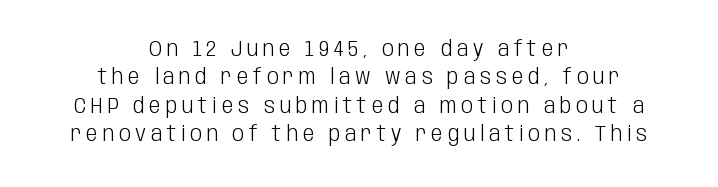
{"italic": "no", "bold": "no", "underline": "no", "align": "center", "line_spacing": "normal", "line_spacing_ratio": 1.35, "letter_spacing": "wide", "letter_spacing_em": 0.22, "glyph_px": 21}
